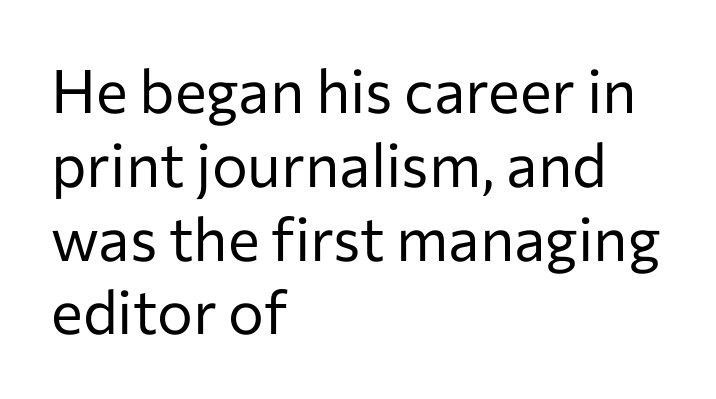
Letterform terminals end flat and unadorned throughout the passage. Underlining? Definitely not there. Note the varied advance widths — an 'i' is clearly narrower than an 'm'. Each stroke keeps to a modest, everyday thickness or less. What stands out about the letter spacing? Nothing — it is the standard amount. The specimen reads as upright at a glance.
